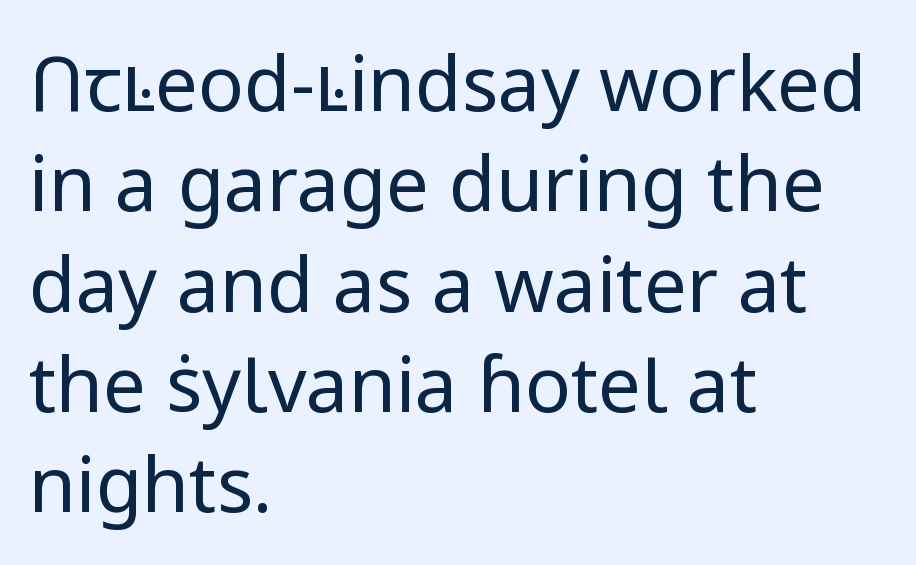
The image shows 76 px regular-weight sans-serif type, upright; set left-aligned, normal line spacing (1.32x), normal letter spacing, not underlined; low stroke contrast and a medium x-height.
